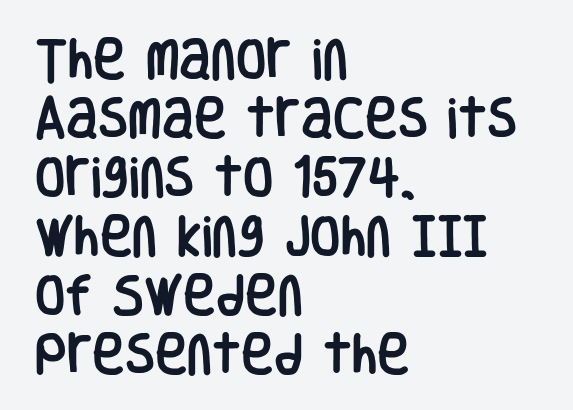
The image shows 44 px condensed sans-serif type, upright; set left-aligned, normal line spacing (1.34x), normal letter spacing, not underlined; low stroke contrast and a large x-height.
